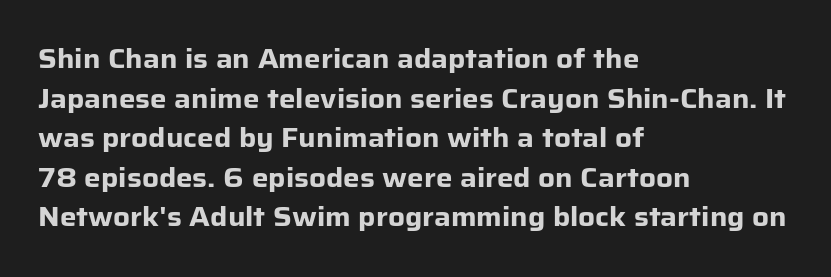
Q: Is the text bold? A: Yes.
Q: Is the text italic (slanted)? A: No, it is upright.
Q: Is the text underlined? A: No.
Q: How is the paragraph aligned? A: Left-aligned.
Q: Is the spacing between letters normal or unusually wide? A: Normal.
Q: Is the spacing between lines tight, normal or loose? A: Normal.
